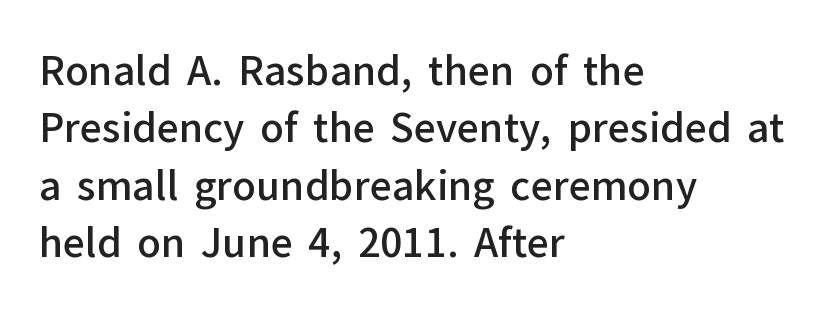
The font is running at a semibold setting, under full bold. The typesetter chose a ragged-right arrangement here. Bare-footed words on every line. The axis of the letterforms is exactly vertical.
